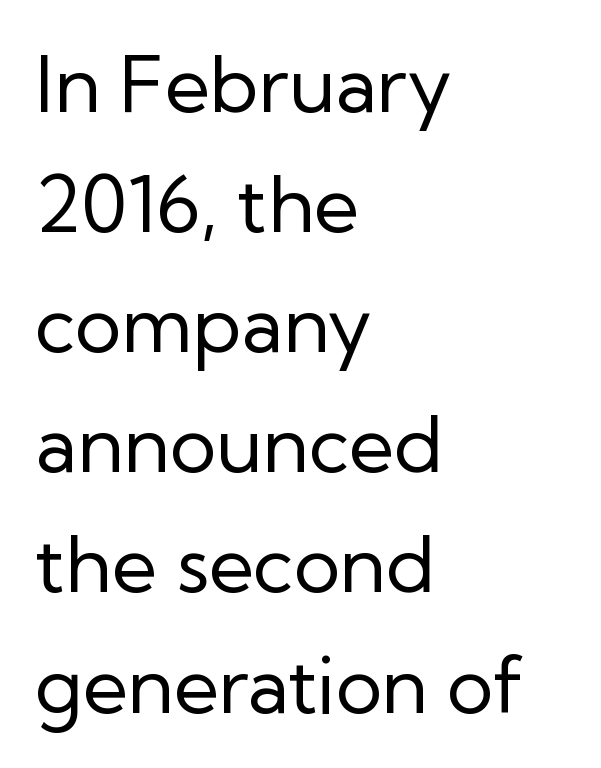
{"serif": "no", "italic": "no", "bold": "no", "weight": "regular", "width": "normal", "stroke_contrast": "low", "x_height": "medium", "monospaced": "no", "underline": "no", "align": "left", "line_spacing": "normal", "line_spacing_ratio": 1.54, "letter_spacing": "normal", "letter_spacing_em": 0.0, "glyph_px": 78}
